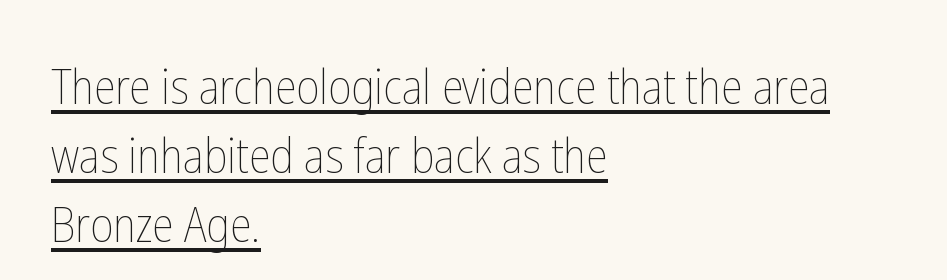
These characters rest on top of a visible drawn line. Proportional: the letters do not fall into vertical columns. The letters stand straight up with perfectly vertical stems. Is the type heavy? It reads as light-to-regular instead.
